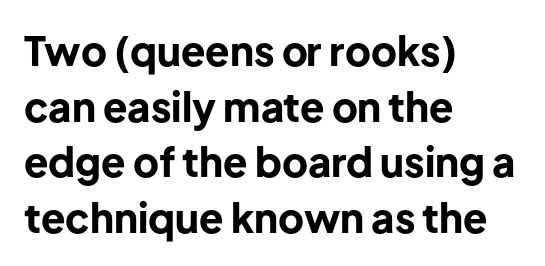
The passage shown is typed in a proportional face where columns would drift. Vertical spacing — default. This sample is left-justified, so line endings fall wherever the words run out. Students, this is bold: see how much ink each stroke carries. A sans-serif font was chosen for this passage.
